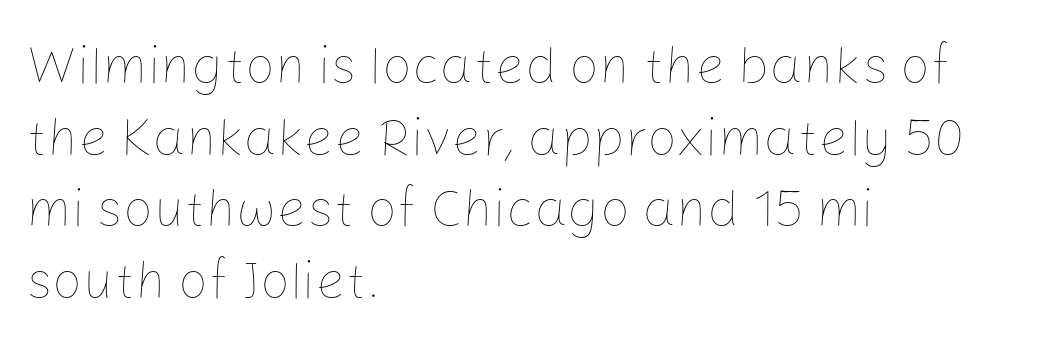
The vertical gap from one line to the next is medium. It's the straight-up-and-down kind of type. The string is rendered with underlining switched off. Glyph-to-glyph distance matches everyday printed text.
